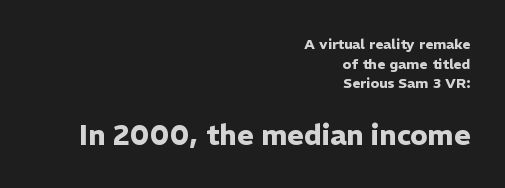
{"serif": "no", "italic": "no", "bold": "yes", "weight": "heavy", "width": "normal", "stroke_contrast": "low", "x_height": "medium", "monospaced": "no", "underline": "no", "align": "right", "line_spacing": "normal", "line_spacing_ratio": 1.41, "letter_spacing": "normal", "letter_spacing_em": 0.0, "larger_block": "second", "size_ratio": 2.0, "glyph_px": 28}
